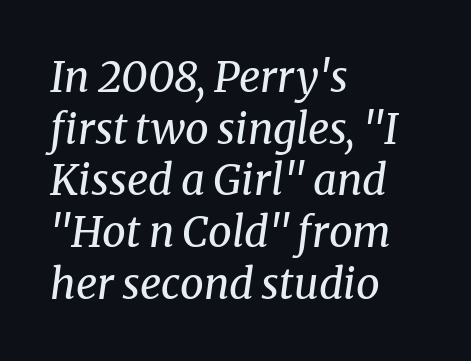
The image shows 42 px regular-weight serif type, italic (leaning right); set left-aligned, line spacing 1.23x, normal letter spacing, not underlined; medium stroke contrast and a medium x-height.
